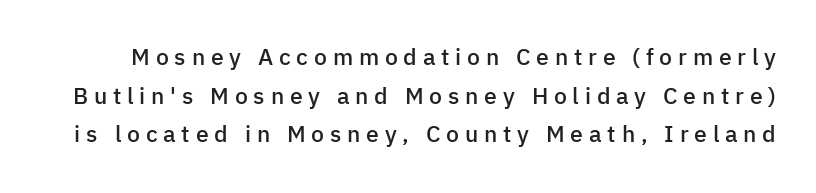
Q: Is the text bold? A: Semi-bold.
Q: Is the text italic (slanted)? A: No, it is upright.
Q: Is the text underlined? A: No.
Q: Is the spacing between letters normal or unusually wide? A: Unusually wide.
Q: Is the spacing between lines tight, normal or loose? A: Normal.
